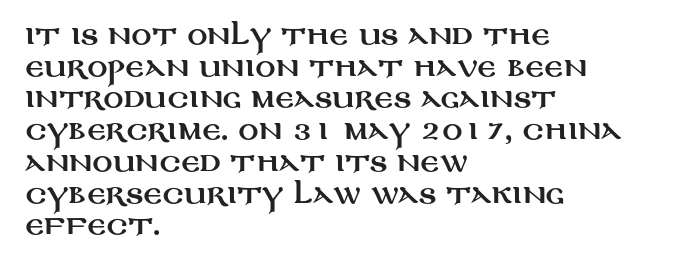
The image shows 25 px text type, upright; set left-aligned, normal line spacing (1.27x), normal letter spacing, not underlined.
